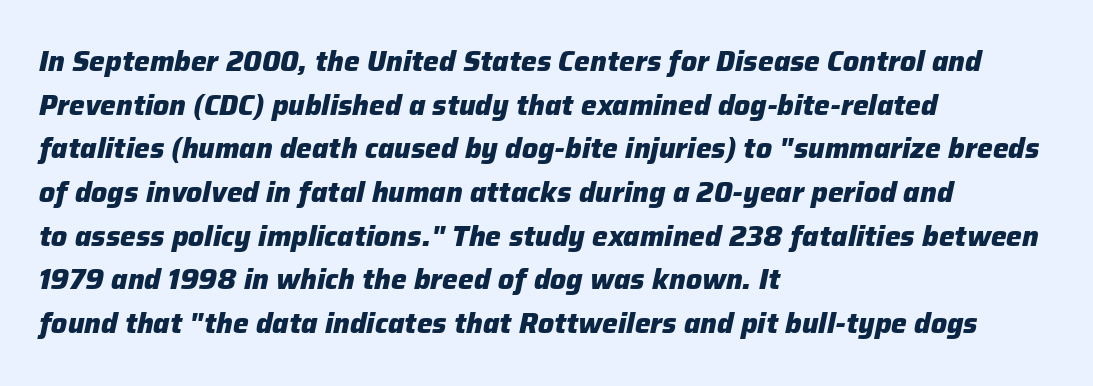
Q: Is the text bold? A: Yes.
Q: Is the text italic (slanted)? A: Yes, it leans right by about 12 degrees.
Q: Is the text underlined? A: No.
Q: How is the paragraph aligned? A: Left-aligned.
Q: Is the spacing between letters normal or unusually wide? A: Normal.
Q: Is the spacing between lines tight, normal or loose? A: Normal.
Q: Width (condensed, normal, or wide)? A: Normal.
Q: Stroke contrast? A: Low.
Q: x-height? A: Medium.
Q: Monospaced? A: No.
